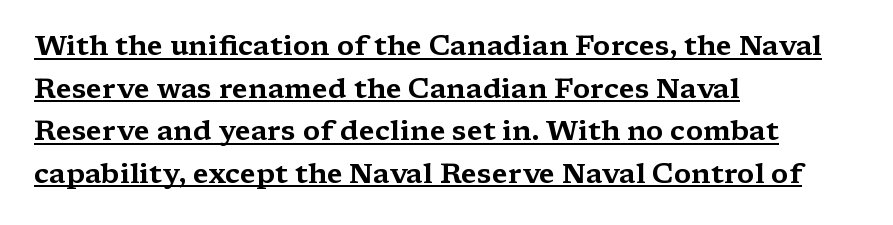
Glyph-to-glyph distance matches everyday printed text. Do the characters align in a grid? No, the font is proportional. In terms of leading, this rendering sits right in the middle. To sum up the face: it has serifs.
